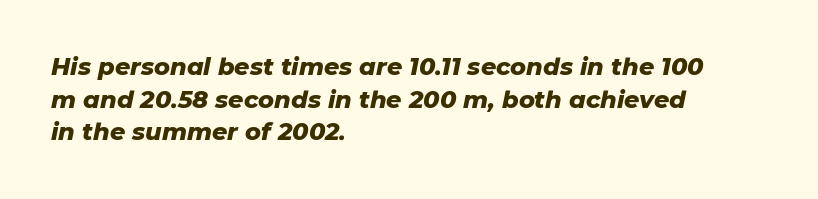
{"italic": "yes", "lean": "right", "slant_degrees": 11, "bold": "yes", "underline": "no", "align": "left", "line_spacing": "normal", "line_spacing_ratio": 1.36, "letter_spacing": "normal", "letter_spacing_em": 0.0, "glyph_px": 24}
